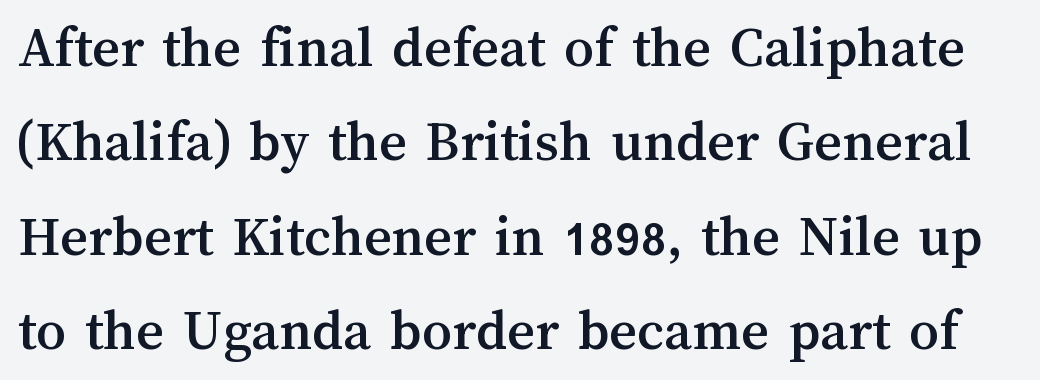
{"italic": "no", "width": "normal", "stroke_contrast": "medium", "x_height": "medium", "monospaced": "no", "underline": "no", "line_spacing": "normal", "line_spacing_ratio": 1.6, "letter_spacing": "normal", "letter_spacing_em": 0.0, "glyph_px": 59}
